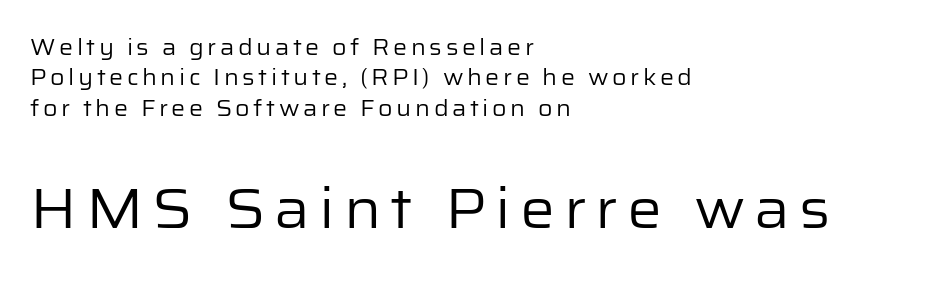
{"serif": "no", "italic": "no", "bold": "no", "weight": "regular", "width": "normal", "stroke_contrast": "low", "x_height": "medium", "monospaced": "no", "underline": "no", "align": "left", "line_spacing": "normal", "line_spacing_ratio": 1.38, "larger_block": "second", "size_ratio": 2.5, "glyph_px": 55}
